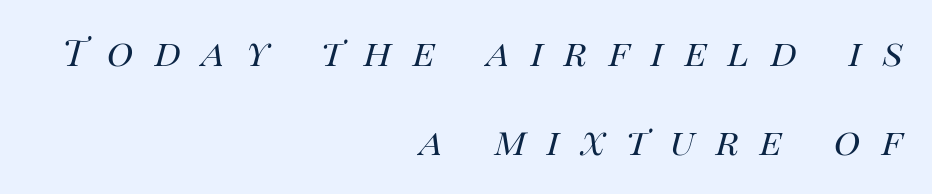
{"italic": "yes", "lean": "right", "slant_degrees": 14, "bold": "no", "weight": "regular", "width": "normal", "stroke_contrast": "high", "x_height": "large", "monospaced": "no", "underline": "no", "align": "right", "line_spacing": "loose", "line_spacing_ratio": 1.98, "letter_spacing": "wide", "letter_spacing_em": 0.47, "glyph_px": 45}
